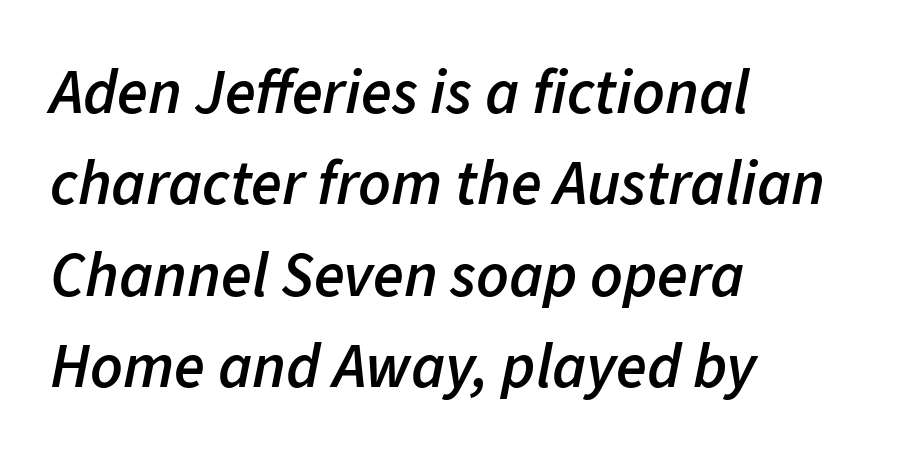
Q: Is the text bold? A: Semi-bold.
Q: Is the text italic (slanted)? A: Yes, it leans right by about 11 degrees.
Q: Is the text underlined? A: No.
Q: How is the paragraph aligned? A: Left-aligned.
Q: Is the spacing between letters normal or unusually wide? A: Normal.
Q: Is the spacing between lines tight, normal or loose? A: Normal.
Q: Width (condensed, normal, or wide)? A: Normal.
Q: Stroke contrast? A: Low.
Q: x-height? A: Medium.
Q: Monospaced? A: No.
